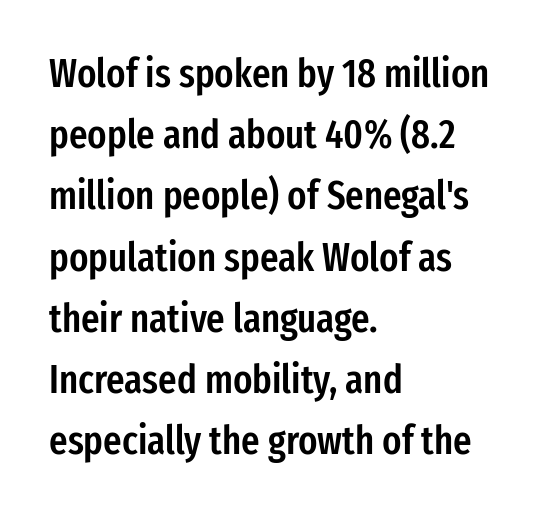
Is this a fixed-width face? No — the glyphs have proportional, varying widths. Does the weight exceed regular? Yes, but only to semibold. Is the block centered? No — it sits flush against the left margin. No feet cap the strokes, marking this as sans-serif type. The gaps between neighbouring characters are ordinary and unremarkable.
